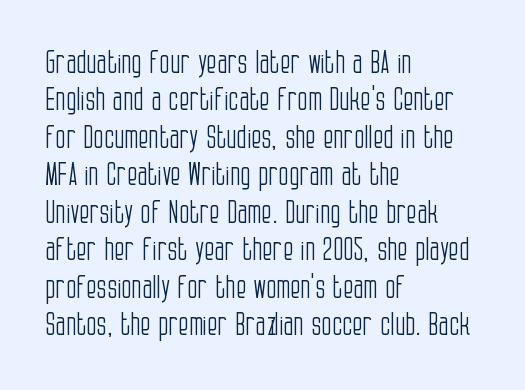
The image shows 30 px light, condensed sans-serif type, upright; set left-aligned, normal line spacing (1.25x), normal letter spacing, not underlined; low stroke contrast and a large x-height.
